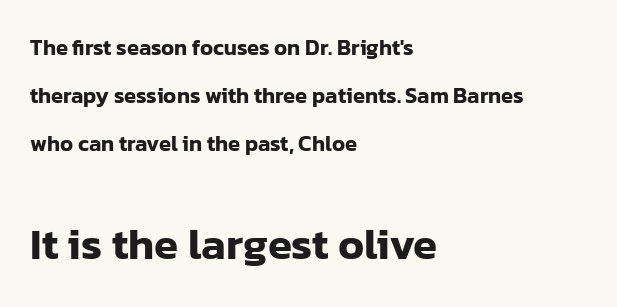
Q: Is the text italic (slanted)? A: No, it is upright.
Q: Is the typeface a serif or a sans-serif typeface? A: Sans-serif.
Q: Is the text underlined? A: No.
Q: How is the paragraph aligned? A: Left-aligned.
Q: Is the spacing between letters normal or unusually wide? A: Normal.
Q: Is the spacing between lines tight, normal or loose? A: Loose.
Q: Which block of text is set in a larger size, the first (top) or the second (bottom)? A: The second (bottom) one.
Q: Width (condensed, normal, or wide)? A: Normal.
Q: Stroke contrast? A: Low.
Q: x-height? A: Medium.
Q: Monospaced? A: No.
